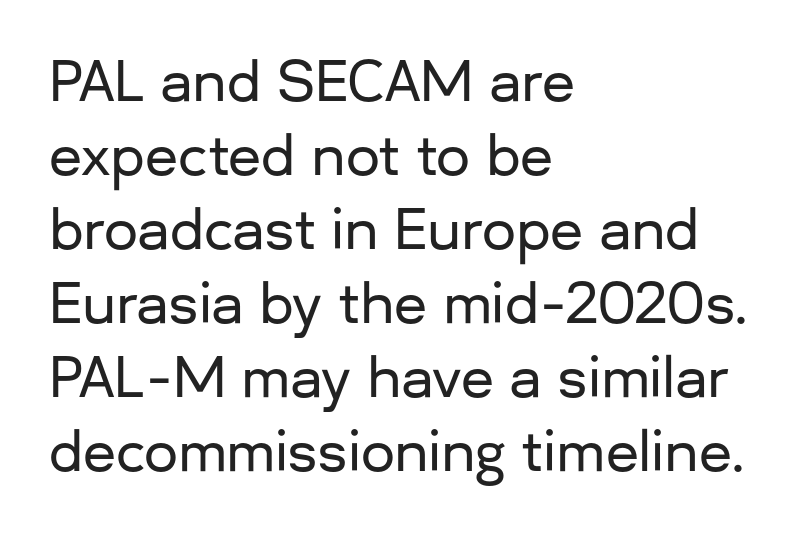
{"serif": "no", "italic": "no", "width": "normal", "stroke_contrast": "low", "x_height": "medium", "monospaced": "no", "underline": "no", "align": "left", "line_spacing": "normal", "line_spacing_ratio": 1.37, "letter_spacing": "normal", "letter_spacing_em": 0.0, "glyph_px": 54}
